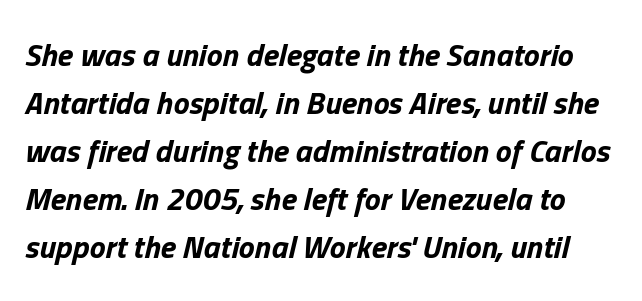
Q: Is the text bold? A: Yes.
Q: Is the text italic (slanted)? A: Yes, it leans right by about 13 degrees.
Q: Is the text underlined? A: No.
Q: Is the spacing between letters normal or unusually wide? A: Normal.
Q: Is the spacing between lines tight, normal or loose? A: Normal.
Q: Width (condensed, normal, or wide)? A: Normal.
Q: Stroke contrast? A: Low.
Q: x-height? A: Medium.
Q: Monospaced? A: No.
